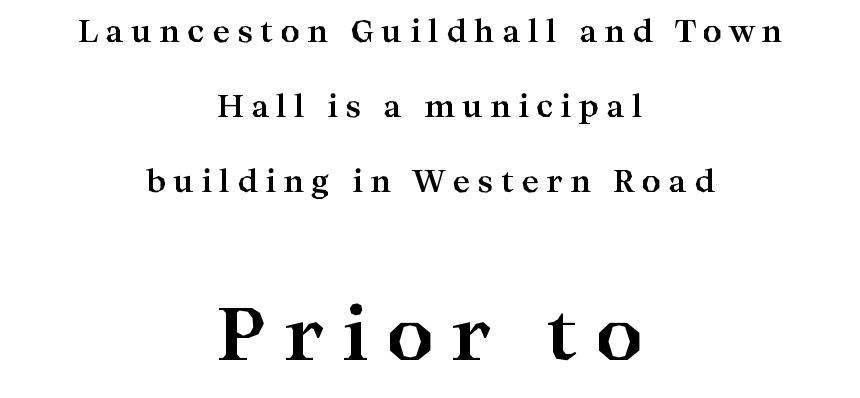
The image shows 74 px bold, wide serif type, upright; set centered, loose line spacing (2.5x), unusually wide letter spacing (+0.24 em), not underlined; the second (bottom) block is 2.47x larger; high stroke contrast and a medium x-height.
